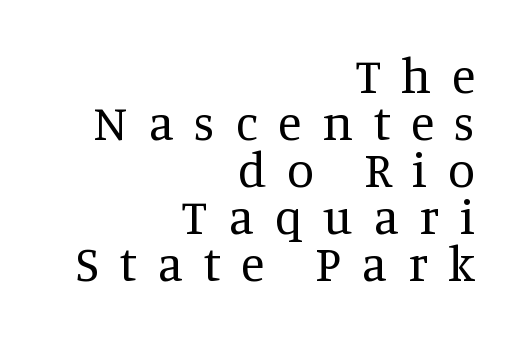
{"serif": "yes", "italic": "no", "bold": "no", "weight": "regular", "width": "normal", "stroke_contrast": "medium", "x_height": "large", "monospaced": "no", "underline": "no", "align": "right", "line_spacing": "tight", "line_spacing_ratio": 0.96, "letter_spacing": "wide", "letter_spacing_em": 0.42, "glyph_px": 49}
